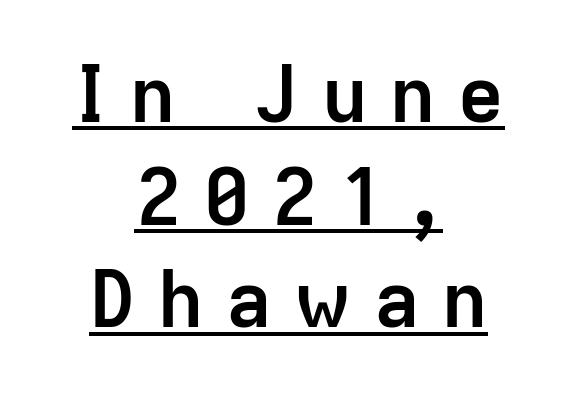
The image shows 79 px semibold sans-serif type, upright; set centered, normal line spacing (1.3x), unusually wide letter spacing (+0.26 em), underlined; low stroke contrast and a medium x-height.
